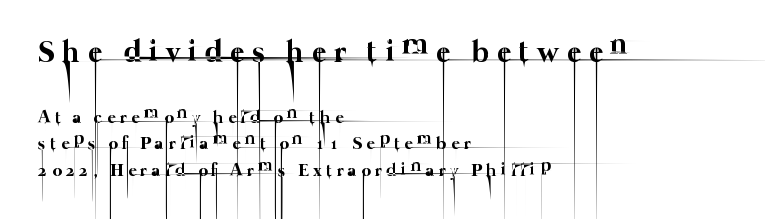
The image shows 31 px thin type; set left-aligned, normal line spacing (1.48x), unusually wide letter spacing (+0.25 em), not underlined; the first (top) block is 1.72x larger; low stroke contrast and a medium x-height.
